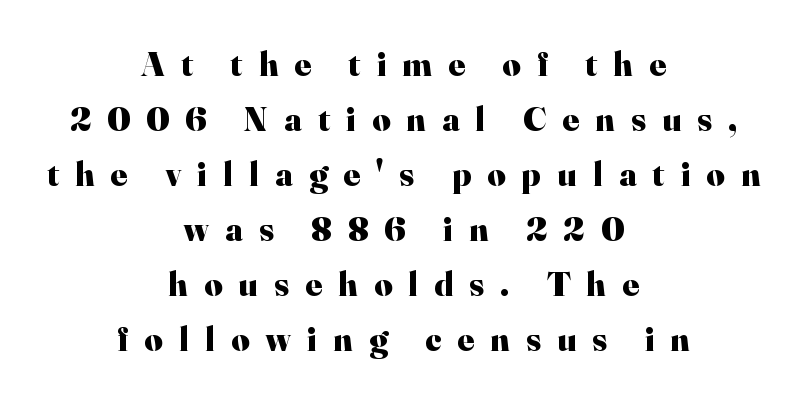
Q: Is the text bold? A: Yes.
Q: Is the text italic (slanted)? A: No, it is upright.
Q: Is the typeface a serif or a sans-serif typeface? A: Serif.
Q: Is the text underlined? A: No.
Q: How is the paragraph aligned? A: Centered.
Q: Is the spacing between letters normal or unusually wide? A: Unusually wide.
Q: Is the spacing between lines tight, normal or loose? A: Normal.
Q: Width (condensed, normal, or wide)? A: Normal.
Q: Stroke contrast? A: High.
Q: x-height? A: Small.
Q: Monospaced? A: No.
